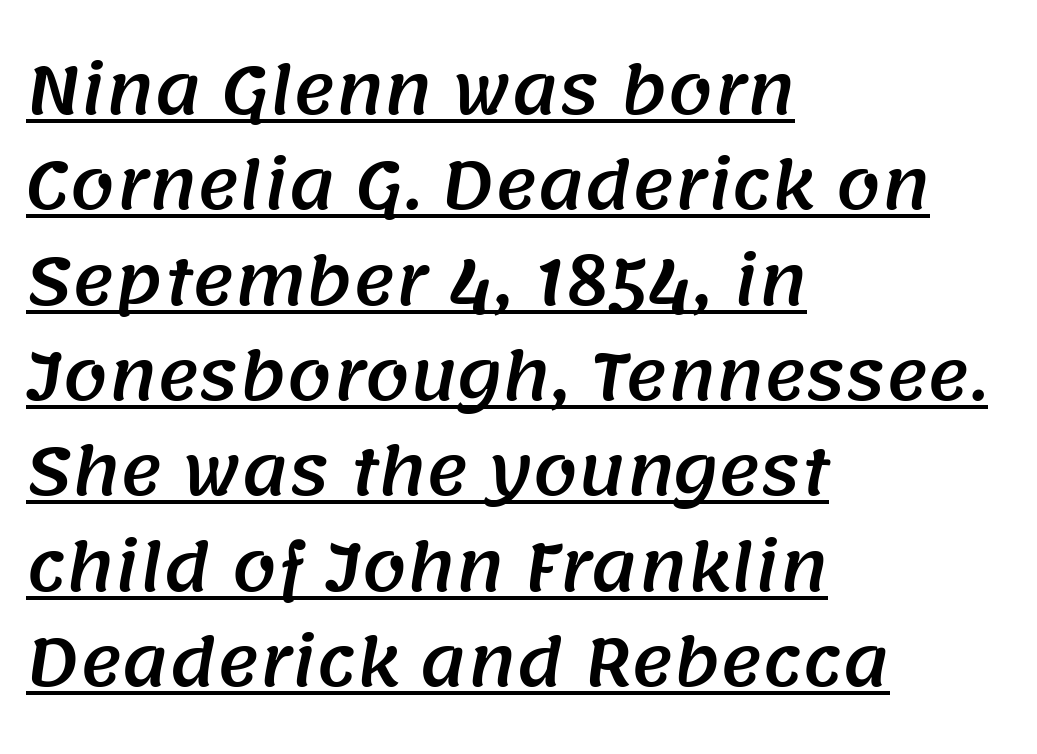
Q: Is the typeface a serif or a sans-serif typeface? A: Sans-serif.
Q: Is the text underlined? A: Yes.
Q: How is the paragraph aligned? A: Left-aligned.
Q: Is the spacing between letters normal or unusually wide? A: Normal.
Q: Is the spacing between lines tight, normal or loose? A: Normal.
Q: Width (condensed, normal, or wide)? A: Normal.
Q: Stroke contrast? A: Medium.
Q: x-height? A: Large.
Q: Monospaced? A: No.
